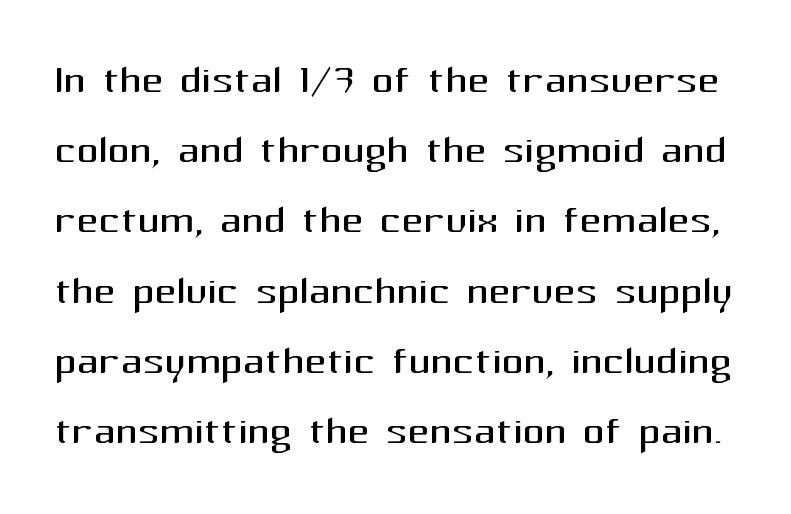
{"serif": "no", "italic": "no", "bold": "no", "weight": "regular", "width": "normal", "stroke_contrast": "medium", "x_height": "medium", "monospaced": "no", "underline": "no", "line_spacing": "normal", "line_spacing_ratio": 1.3, "letter_spacing": "normal", "letter_spacing_em": 0.0, "glyph_px": 54}
